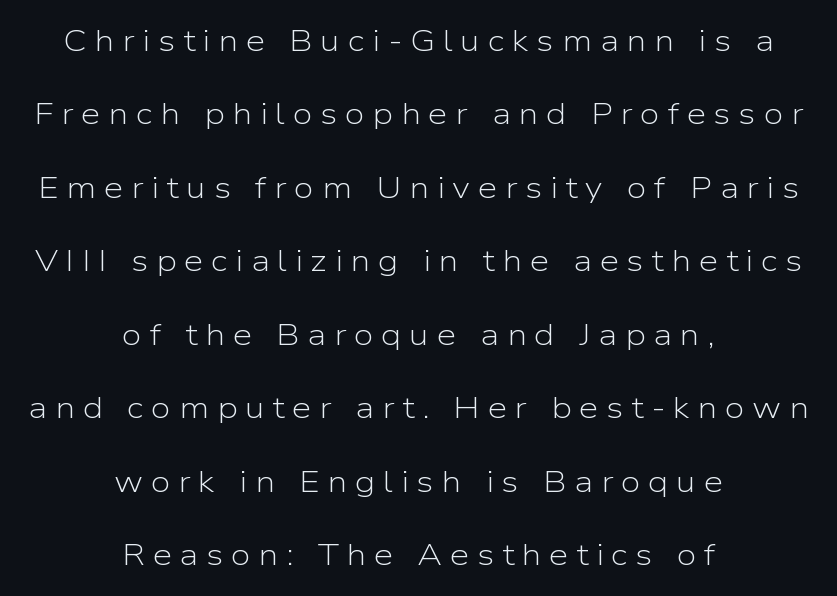
Q: Is the text bold? A: No.
Q: Is the text italic (slanted)? A: No, it is upright.
Q: Is the typeface a serif or a sans-serif typeface? A: Sans-serif.
Q: Is the text underlined? A: No.
Q: How is the paragraph aligned? A: Centered.
Q: Is the spacing between letters normal or unusually wide? A: Unusually wide.
Q: Is the spacing between lines tight, normal or loose? A: Loose.
Q: Width (condensed, normal, or wide)? A: Normal.
Q: Stroke contrast? A: Low.
Q: x-height? A: Medium.
Q: Monospaced? A: No.
